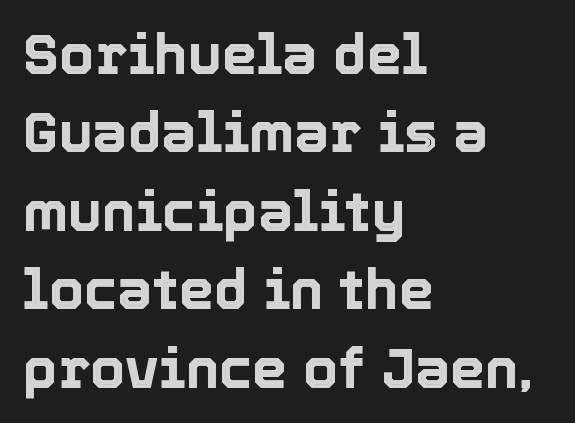
Q: Is the text italic (slanted)? A: No, it is upright.
Q: Is the text underlined? A: No.
Q: How is the paragraph aligned? A: Left-aligned.
Q: Is the spacing between letters normal or unusually wide? A: Normal.
Q: Is the spacing between lines tight, normal or loose? A: Normal.
Q: Width (condensed, normal, or wide)? A: Normal.
Q: x-height? A: Medium.
Q: Monospaced? A: No.
